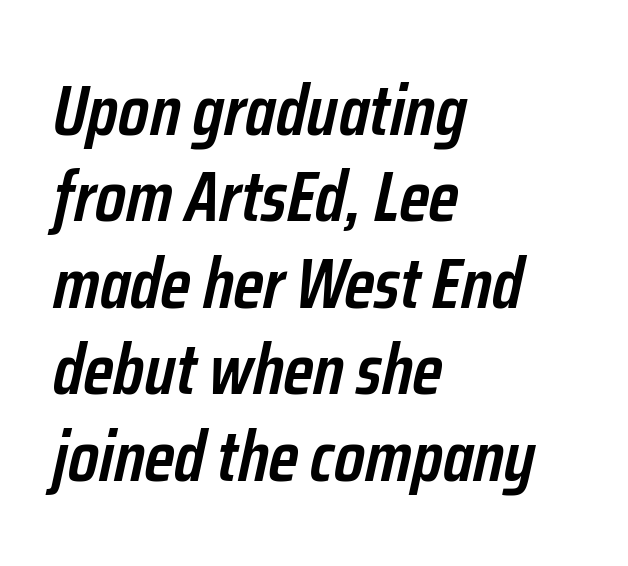
{"italic": "yes", "lean": "right", "slant_degrees": 12, "bold": "semi", "weight": "semibold", "width": "condensed", "stroke_contrast": "low", "x_height": "medium", "monospaced": "no", "underline": "no", "align": "left", "line_spacing_ratio": 1.2, "letter_spacing": "normal", "letter_spacing_em": 0.0, "glyph_px": 72}
